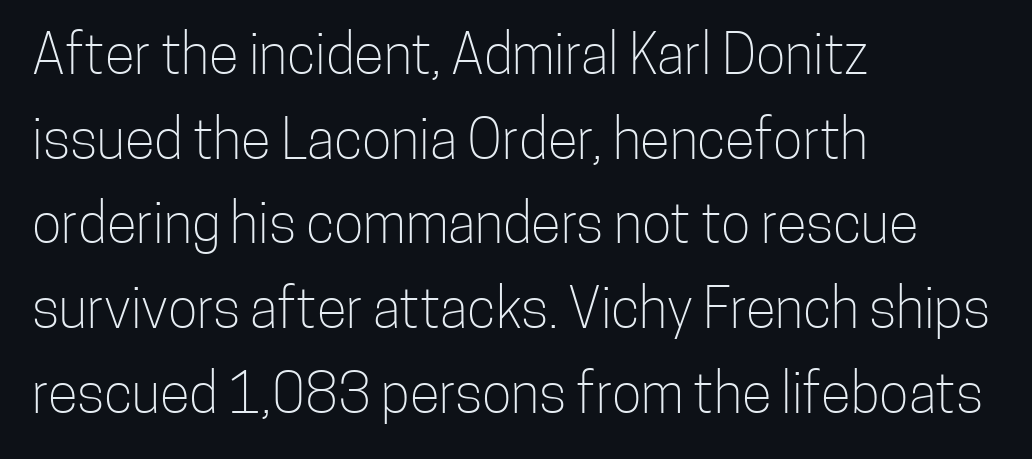
Q: Is the text bold? A: No.
Q: Is the text italic (slanted)? A: No, it is upright.
Q: Is the typeface a serif or a sans-serif typeface? A: Sans-serif.
Q: Is the text underlined? A: No.
Q: How is the paragraph aligned? A: Left-aligned.
Q: Is the spacing between letters normal or unusually wide? A: Normal.
Q: Is the spacing between lines tight, normal or loose? A: Normal.
Q: Width (condensed, normal, or wide)? A: Condensed.
Q: Stroke contrast? A: Low.
Q: x-height? A: Medium.
Q: Monospaced? A: No.
